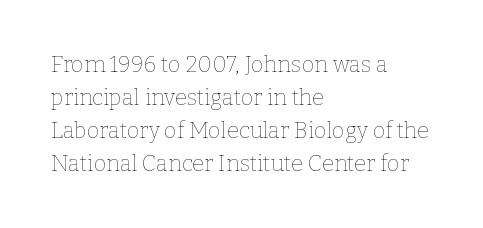
{"italic": "no", "bold": "no", "underline": "no", "align": "left", "line_spacing": "normal", "line_spacing_ratio": 1.5, "letter_spacing": "normal", "letter_spacing_em": 0.0, "glyph_px": 22}
